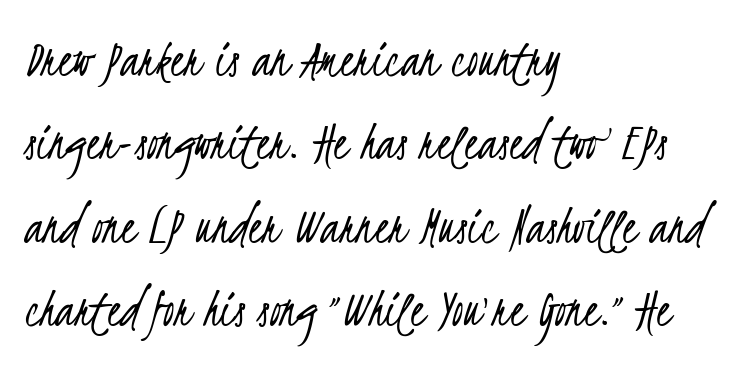
Q: Is the text bold? A: No.
Q: Is the typeface a serif or a sans-serif typeface? A: Sans-serif.
Q: Is the text underlined? A: No.
Q: How is the paragraph aligned? A: Left-aligned.
Q: Is the spacing between letters normal or unusually wide? A: Normal.
Q: Is the spacing between lines tight, normal or loose? A: Normal.
Q: Width (condensed, normal, or wide)? A: Condensed.
Q: Stroke contrast? A: Low.
Q: x-height? A: Small.
Q: Monospaced? A: No.
